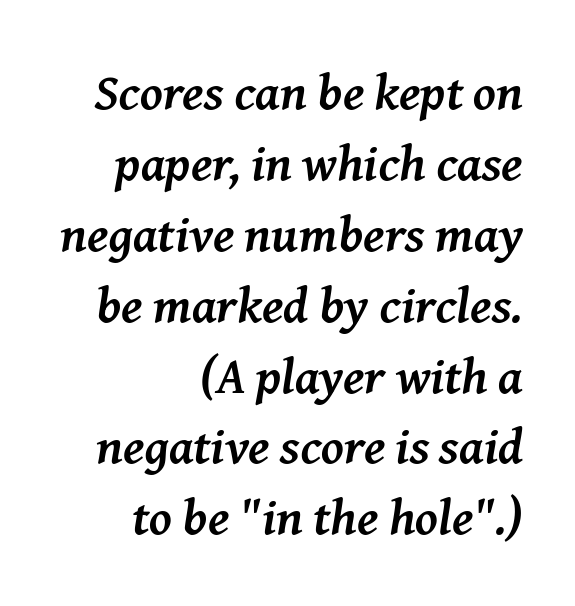
The image shows 51 px semibold serif type, italic (leaning right); set right-aligned, normal line spacing (1.39x), normal letter spacing, not underlined; medium stroke contrast and a medium x-height.
